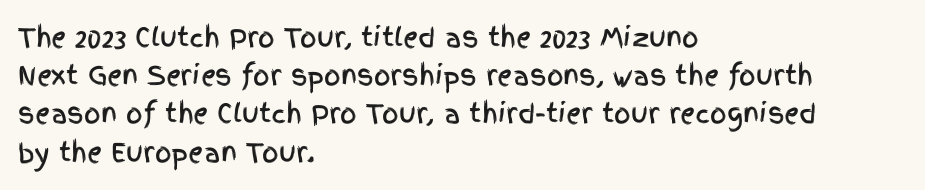
{"italic": "no", "underline": "no", "align": "left", "line_spacing": "normal", "line_spacing_ratio": 1.47, "letter_spacing": "normal", "letter_spacing_em": 0.0, "glyph_px": 26}
